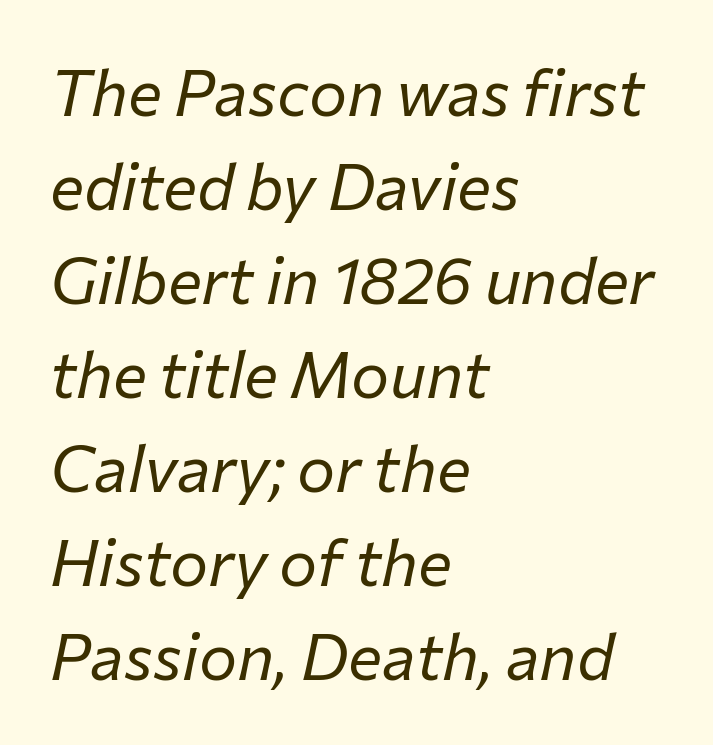
{"italic": "yes", "lean": "right", "slant_degrees": 12, "bold": "no", "weight": "regular", "width": "normal", "stroke_contrast": "low", "x_height": "medium", "monospaced": "no", "underline": "no", "align": "left", "line_spacing": "normal", "line_spacing_ratio": 1.47, "letter_spacing": "normal", "letter_spacing_em": 0.0, "glyph_px": 64}
